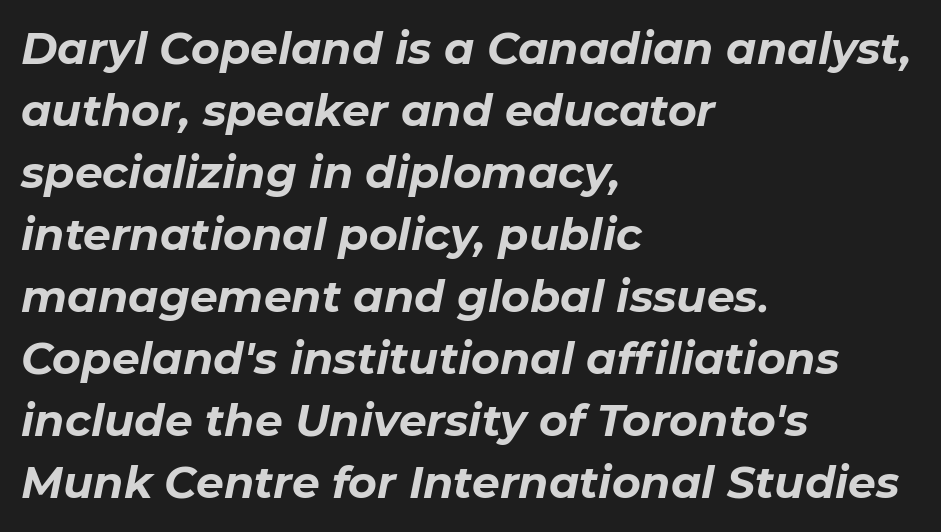
Letters rest on an invisible, unmarked baseline. Short note: letters normally spaced. Characters are canted at an angle relative to the baseline's perpendicular. The face used here is proportionally spaced, like ordinary book or web type. Which margin do the lines hug? The left one — the right edge is uneven.
